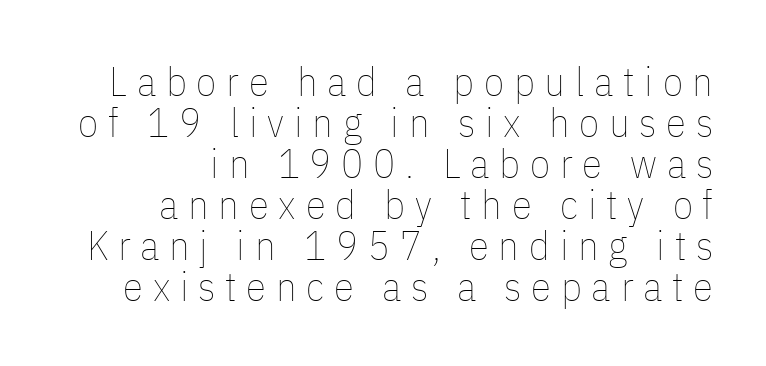
{"italic": "no", "bold": "no", "weight": "thin", "width": "condensed", "stroke_contrast": "low", "x_height": "medium", "monospaced": "no", "underline": "no", "align": "right", "line_spacing": "tight", "line_spacing_ratio": 1.0, "letter_spacing": "wide", "letter_spacing_em": 0.24, "glyph_px": 41}
